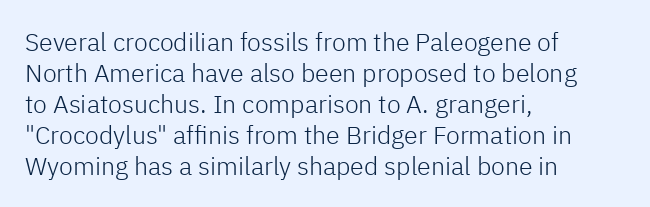
{"italic": "no", "bold": "no", "underline": "no", "align": "left", "line_spacing_ratio": 1.24, "letter_spacing": "normal", "letter_spacing_em": 0.0, "glyph_px": 25}
